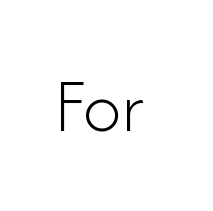
This sample uses a sans-serif face. Beneath every word, the page is bare. Does extra space separate the letters? No, they use regular spacing. No italicization has been applied; the sample stays upright. Note the varied advance widths — an 'i' is clearly narrower than an 'm'. Unbolded letterforms with no extra heft.
